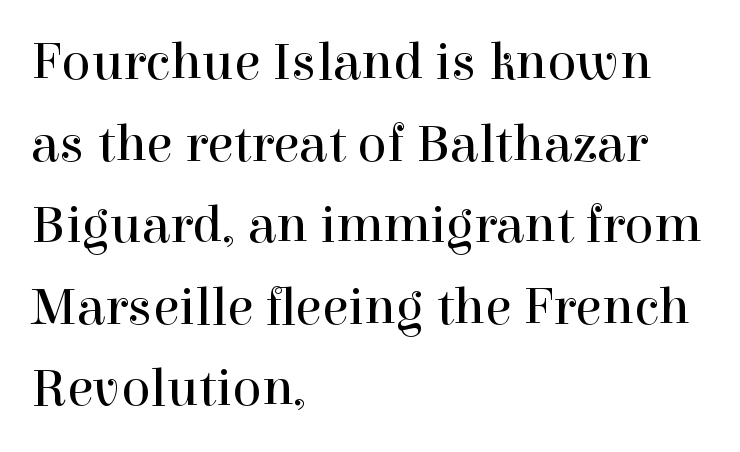
You can tell it's not italic because the verticals are truly vertical. This block has exactly the height ordinary leading produces. This sample has the flowing, uneven cadence of proportional lettering. The typeface chosen for these lines features serifs. Is this a heavy cut? Hardly; it is regular or lighter.
